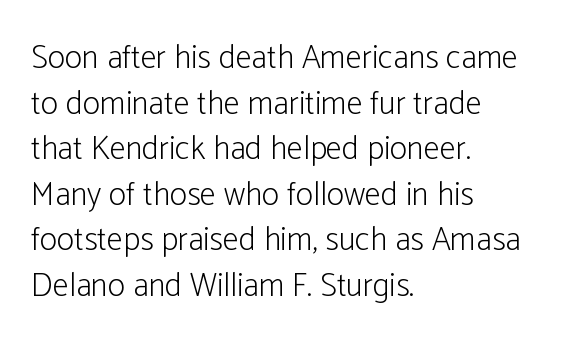
The image shows 33 px light, condensed sans-serif type, upright; set left-aligned, normal line spacing (1.38x), normal letter spacing, not underlined; low stroke contrast and a medium x-height.
